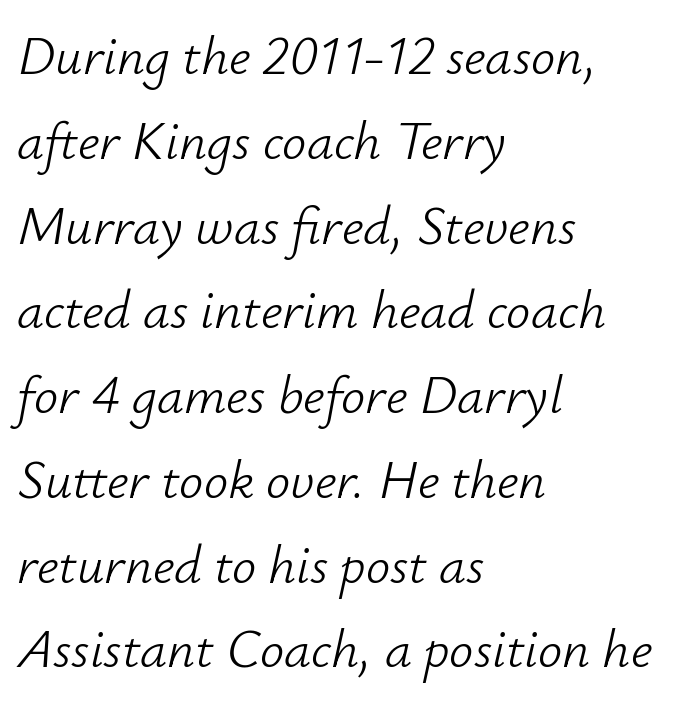
The image shows 54 px light type, italic (leaning right); set left-aligned, normal line spacing (1.57x), normal letter spacing, not underlined; low stroke contrast and a small x-height.
